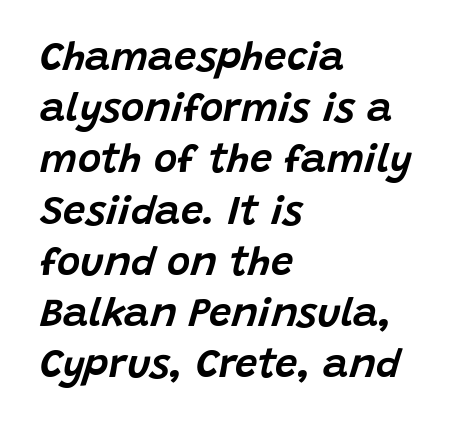
The image shows 40 px text type, italic (leaning right); set left-aligned, normal line spacing (1.28x), normal letter spacing, not underlined; low stroke contrast and a large x-height.
